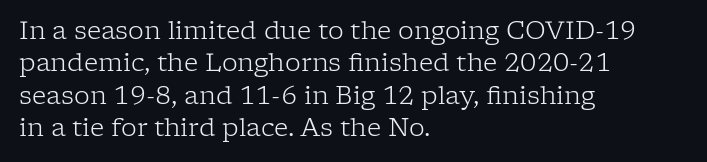
The image shows 25 px text type, upright; set left-aligned, normal line spacing (1.3x), normal letter spacing, not underlined.
